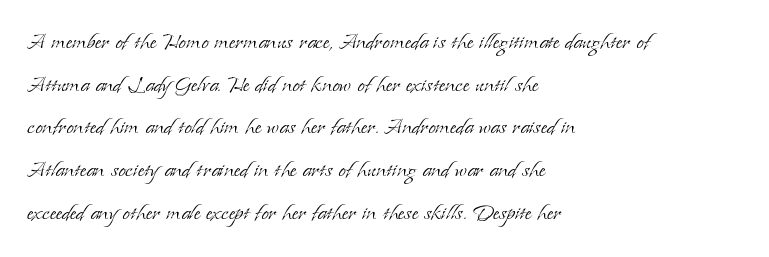
{"bold": "no", "underline": "no", "align": "left", "line_spacing": "normal", "line_spacing_ratio": 1.58, "letter_spacing": "normal", "letter_spacing_em": 0.0, "glyph_px": 27}
